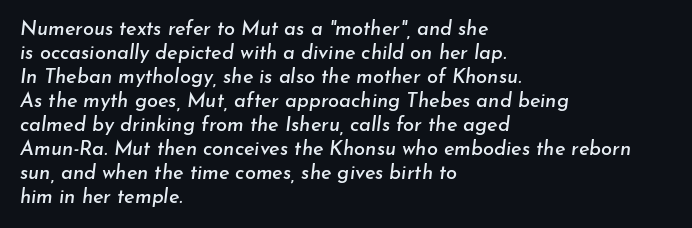
Q: Is the text italic (slanted)? A: Yes, it leans right by about 7 degrees.
Q: Is the text underlined? A: No.
Q: How is the paragraph aligned? A: Left-aligned.
Q: Is the spacing between letters normal or unusually wide? A: Normal.
